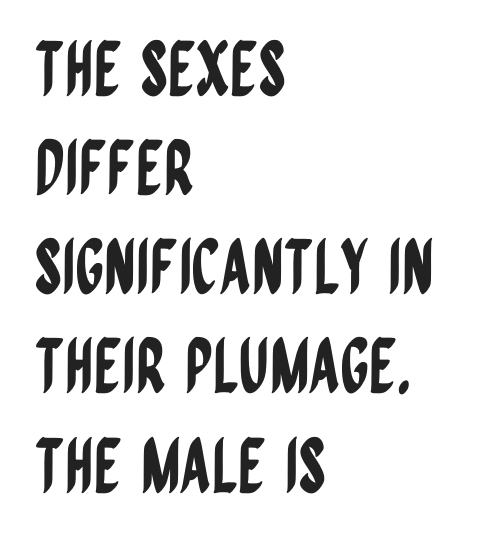
Q: Is the text italic (slanted)? A: No, it is upright.
Q: Is the typeface a serif or a sans-serif typeface? A: Sans-serif.
Q: Is the text underlined? A: No.
Q: How is the paragraph aligned? A: Left-aligned.
Q: Is the spacing between letters normal or unusually wide? A: Normal.
Q: Is the spacing between lines tight, normal or loose? A: Normal.
Q: Width (condensed, normal, or wide)? A: Condensed.
Q: Stroke contrast? A: Low.
Q: x-height? A: Large.
Q: Monospaced? A: No.
